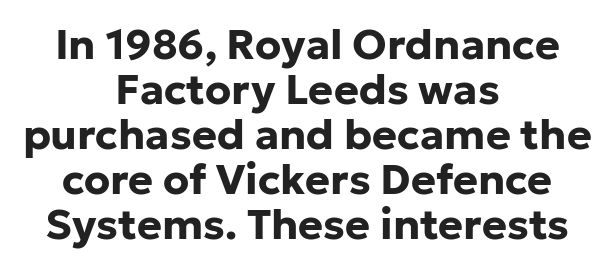
{"serif": "no", "italic": "no", "bold": "yes", "weight": "bold", "width": "normal", "stroke_contrast": "low", "x_height": "medium", "monospaced": "no", "underline": "no", "align": "center", "line_spacing": "tight", "line_spacing_ratio": 1.07, "letter_spacing": "normal", "letter_spacing_em": 0.0, "glyph_px": 42}
